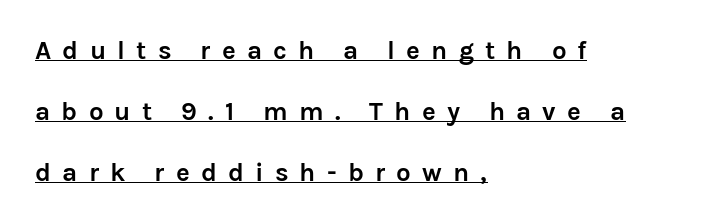
The image shows 26 px bold type, upright; set left-aligned, loose line spacing (2.35x), unusually wide letter spacing (+0.43 em), underlined.
